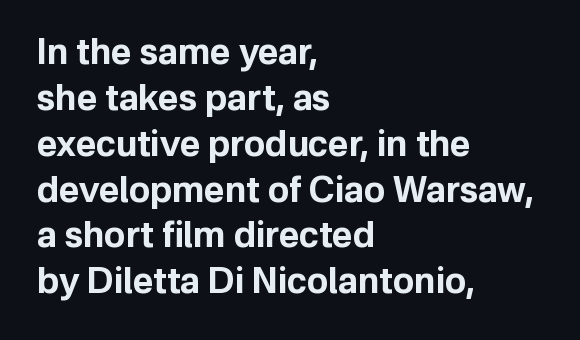
The letters advance in unequal steps, a hallmark of proportional type. Weight: bold. The area under the type is left untouched. Every stem runs plumb, perpendicular to the baseline. A typesetter would call this zero additional tracking.
